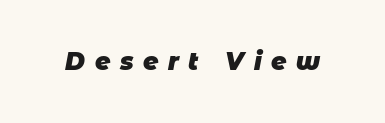
Q: Is the text bold? A: Yes.
Q: Is the text underlined? A: No.
Q: Is the spacing between letters normal or unusually wide? A: Unusually wide.
